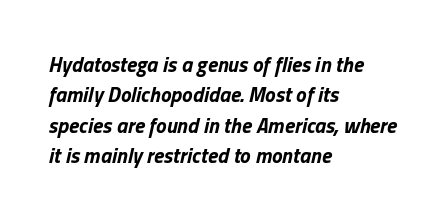
{"italic": "yes", "lean": "right", "slant_degrees": 13, "bold": "yes", "underline": "no", "align": "left", "line_spacing": "normal", "line_spacing_ratio": 1.45, "letter_spacing": "normal", "letter_spacing_em": 0.0, "glyph_px": 21}
